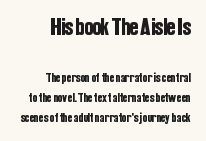
Q: Is the text italic (slanted)? A: No, it is upright.
Q: Is the text underlined? A: No.
Q: How is the paragraph aligned? A: Right-aligned.
Q: Is the spacing between letters normal or unusually wide? A: Normal.
Q: Is the spacing between lines tight, normal or loose? A: Normal.
Q: Which block of text is set in a larger size, the first (top) or the second (bottom)? A: The first (top) one.
